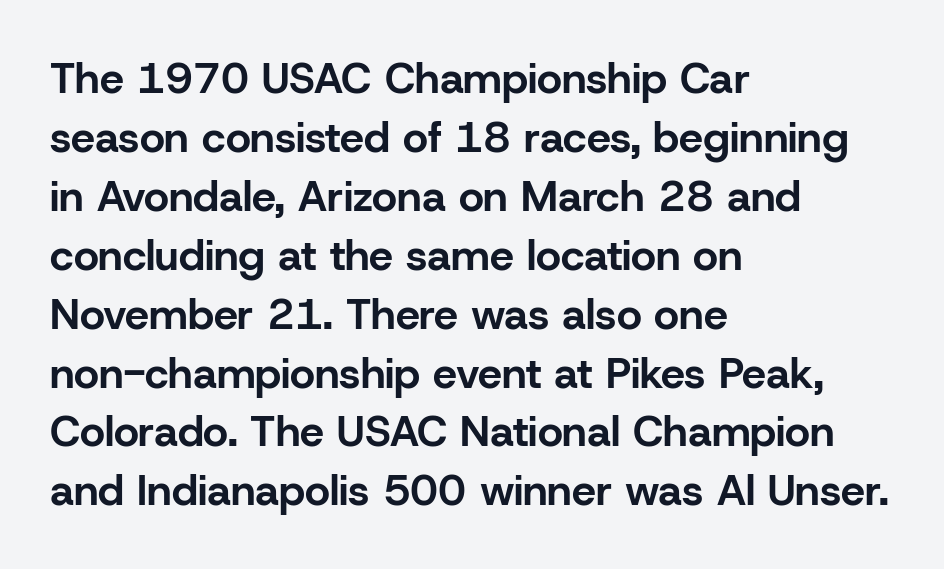
{"serif": "no", "italic": "no", "bold": "yes", "weight": "bold", "width": "normal", "stroke_contrast": "low", "x_height": "medium", "monospaced": "no", "underline": "no", "align": "left", "line_spacing": "normal", "line_spacing_ratio": 1.37, "letter_spacing": "normal", "letter_spacing_em": 0.0, "glyph_px": 43}
